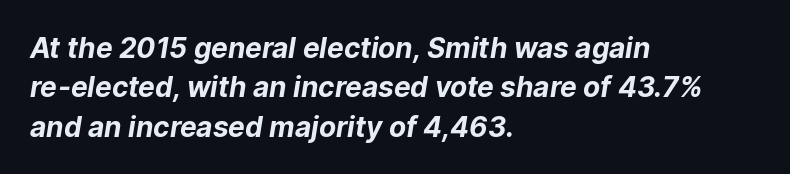
{"serif": "no", "bold": "yes", "weight": "bold", "width": "normal", "stroke_contrast": "low", "x_height": "medium", "monospaced": "no", "underline": "no", "align": "left", "line_spacing": "normal", "line_spacing_ratio": 1.41, "letter_spacing": "normal", "letter_spacing_em": 0.0, "glyph_px": 28}
